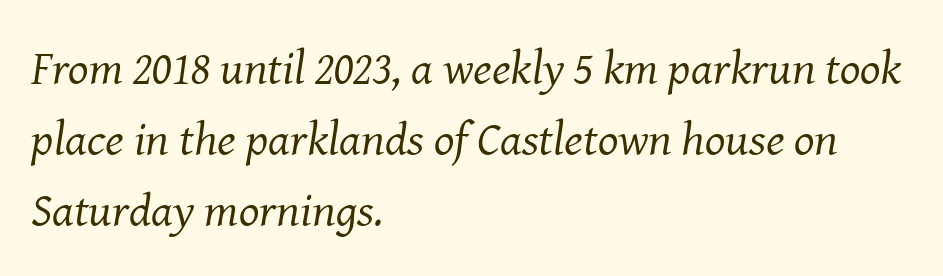
The image shows 48 px regular-weight serif type, italic (leaning right); set left-aligned, normal line spacing (1.48x), normal letter spacing, not underlined; medium stroke contrast and a medium x-height.
